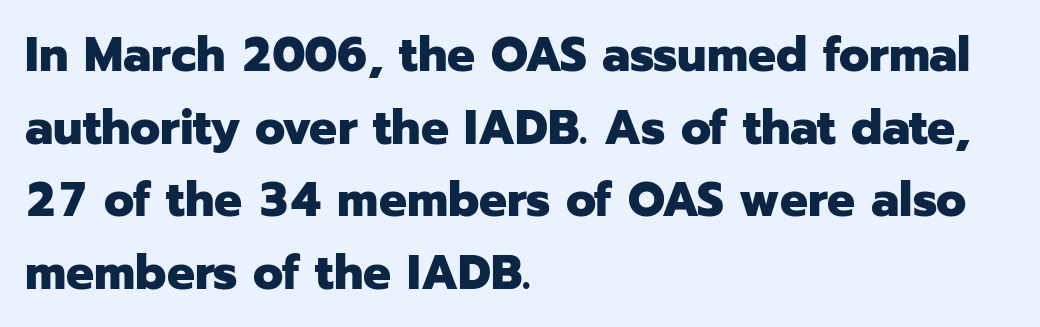
The image shows 49 px heavy sans-serif type, upright; set left-aligned, normal line spacing (1.48x), normal letter spacing, not underlined; low stroke contrast and a medium x-height.
